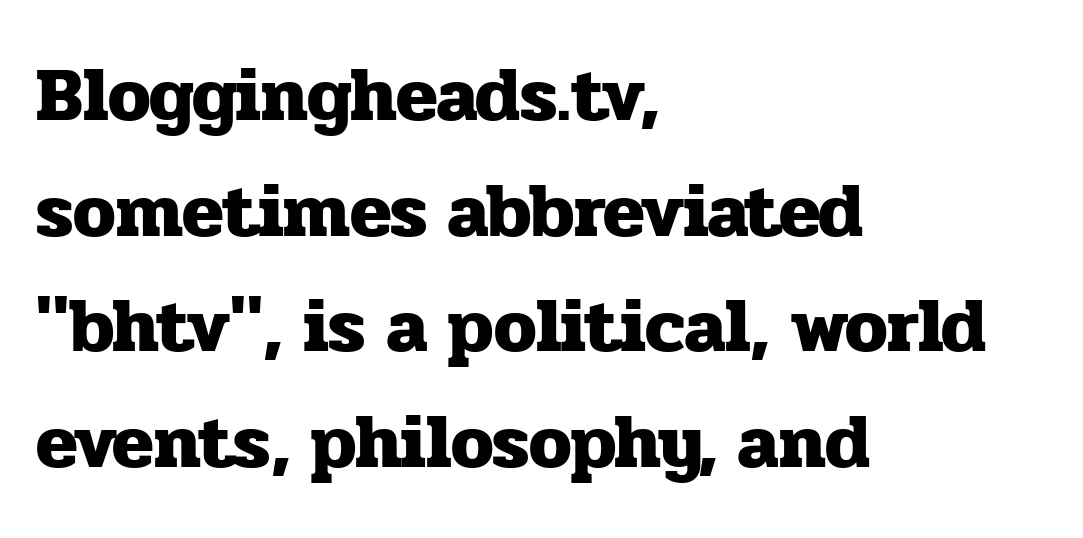
Vertically, the passage feels balanced, rows spaced as you'd expect. Posture: upright roman. Caption: standard tracking, unaltered. A typesetter would call this proportional, since set widths differ per character. Typographically, this falls in the serif category.
